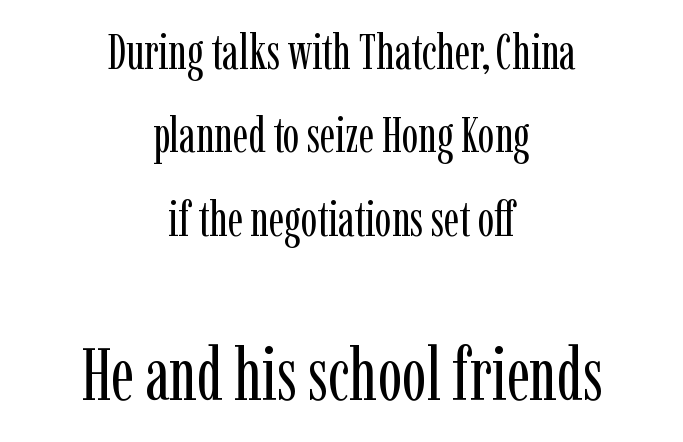
{"serif": "yes", "italic": "no", "bold": "no", "weight": "regular", "width": "condensed", "stroke_contrast": "low", "x_height": "medium", "monospaced": "no", "underline": "no", "align": "center", "line_spacing": "normal", "line_spacing_ratio": 1.7, "letter_spacing": "normal", "letter_spacing_em": 0.0, "larger_block": "second", "size_ratio": 1.49, "glyph_px": 73}
